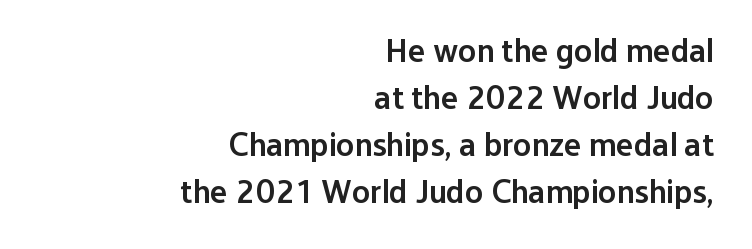
The image shows 33 px semibold sans-serif type, upright; set right-aligned, normal line spacing (1.42x), normal letter spacing, not underlined; low stroke contrast and a medium x-height.
